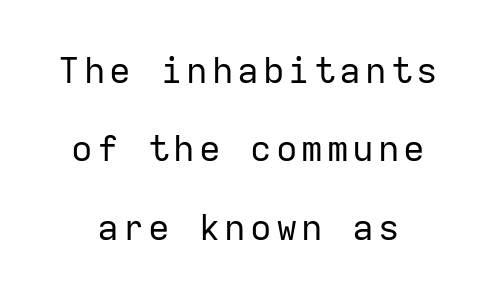
{"serif": "no", "italic": "no", "bold": "no", "weight": "regular", "width": "normal", "stroke_contrast": "low", "x_height": "medium", "monospaced": "yes", "underline": "no", "line_spacing": "loose", "line_spacing_ratio": 2.18, "glyph_px": 36}
